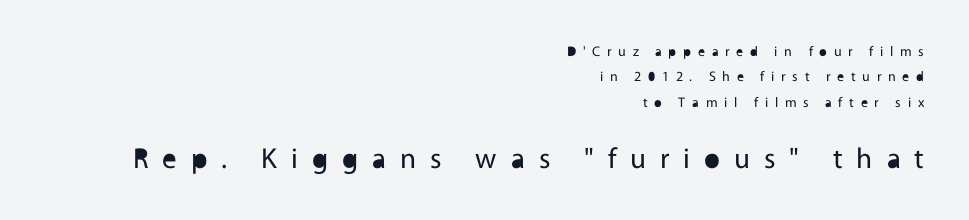
Q: Is the text bold? A: No.
Q: Is the text italic (slanted)? A: No, it is upright.
Q: Is the typeface a serif or a sans-serif typeface? A: Sans-serif.
Q: Is the text underlined? A: No.
Q: How is the paragraph aligned? A: Right-aligned.
Q: Is the spacing between letters normal or unusually wide? A: Unusually wide.
Q: Which block of text is set in a larger size, the first (top) or the second (bottom)? A: The second (bottom) one.
Q: Width (condensed, normal, or wide)? A: Normal.
Q: x-height? A: Medium.
Q: Monospaced? A: No.
